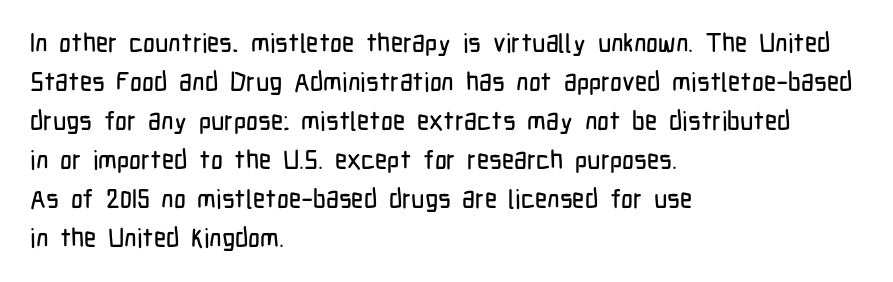
The compositor pushed each line to the left boundary. Every stem runs plumb, perpendicular to the baseline. This sample keeps an unexceptional amount of space between lines. Here the glyphs are tracked normally, forming tight word shapes. Descender tails drop into unmarked territory.
